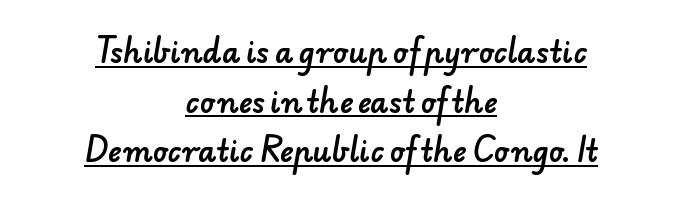
This rendering uses center alignment, leaving both contours irregular but symmetric. Nothing sits at the stroke ends, so this counts as sans-serif. Compared with undecorated copy, this sample adds a rule below the words. Think of a printed novel: that variable character pitch is what you see here. Does extra space separate the letters? No, they use regular spacing.
